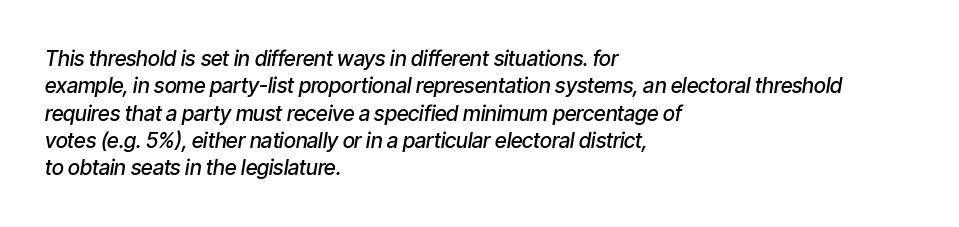
The image shows 21 px text type, italic (leaning right); set left-aligned, normal line spacing (1.3x), normal letter spacing, not underlined.
